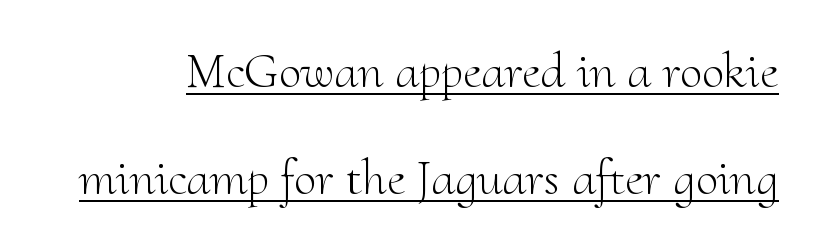
Do the letters lean? They stand straight. The cut favours lightness, reaching ordinary text weight at its darkest. Look at the bottom of the vertical strokes: they flare into serifs here. Loosely led — the rows are spread out.
